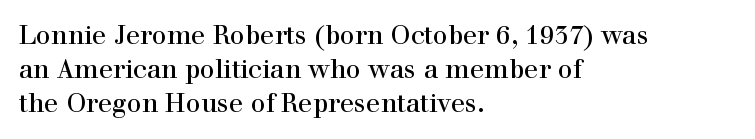
{"italic": "no", "underline": "no", "align": "left", "line_spacing": "normal", "line_spacing_ratio": 1.31, "letter_spacing": "normal", "letter_spacing_em": 0.0, "glyph_px": 26}
